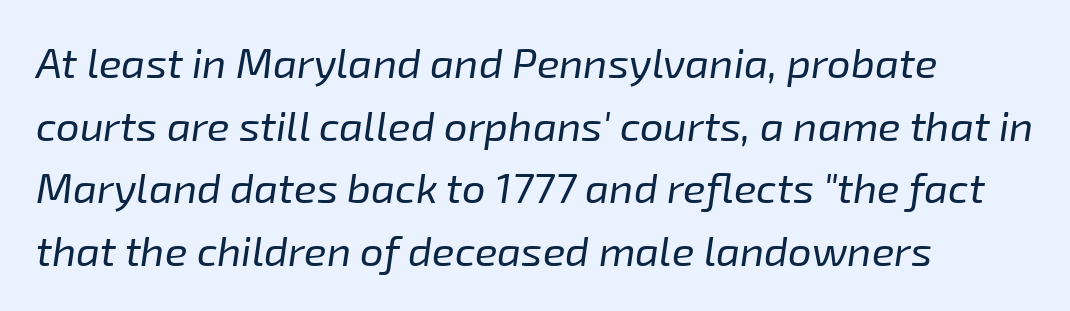
{"italic": "yes", "lean": "right", "slant_degrees": 8, "bold": "no", "weight": "regular", "width": "normal", "stroke_contrast": "low", "x_height": "medium", "monospaced": "no", "underline": "no", "align": "left", "line_spacing": "normal", "line_spacing_ratio": 1.49, "letter_spacing": "normal", "letter_spacing_em": 0.0, "glyph_px": 42}
